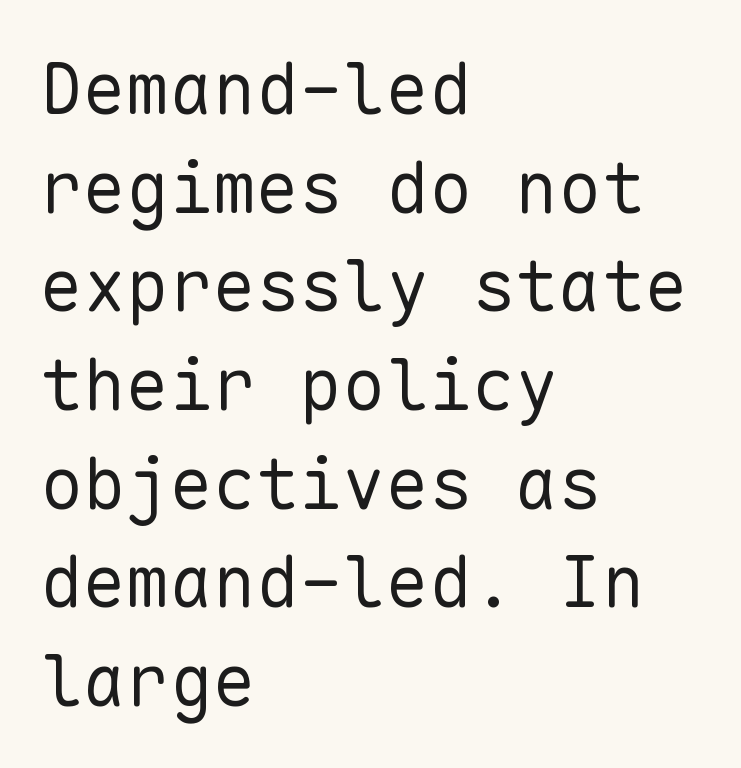
{"serif": "no", "italic": "no", "bold": "no", "weight": "regular", "width": "normal", "stroke_contrast": "low", "x_height": "medium", "monospaced": "yes", "underline": "no", "align": "left", "line_spacing": "normal", "line_spacing_ratio": 1.37, "letter_spacing": "normal", "letter_spacing_em": 0.0, "glyph_px": 72}
